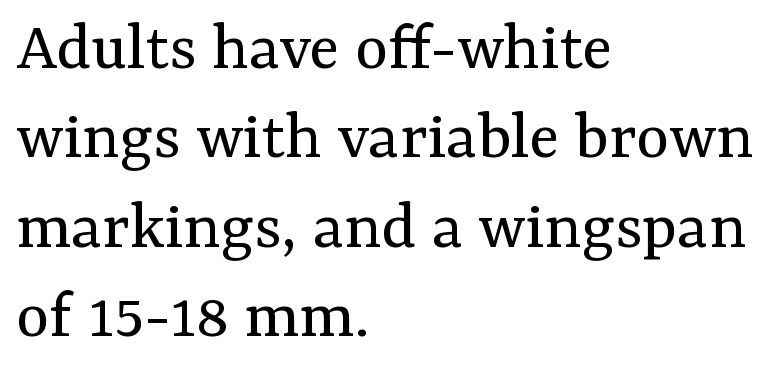
A bare baseline throughout the passage. The passage shown is not bold in any degree. Look at the bottom of the vertical strokes: they flare into serifs here. Students, note that the glyphs here touch the page at normal intervals. The letters advance in unequal steps, a hallmark of proportional type. Visually the block forms a straight wall on the left and a jagged coastline on the right.
